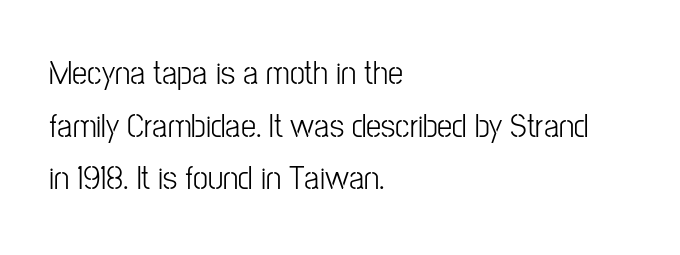
Q: Is the text bold? A: No.
Q: Is the text italic (slanted)? A: No, it is upright.
Q: Is the typeface a serif or a sans-serif typeface? A: Sans-serif.
Q: Is the text underlined? A: No.
Q: How is the paragraph aligned? A: Left-aligned.
Q: Is the spacing between letters normal or unusually wide? A: Normal.
Q: Is the spacing between lines tight, normal or loose? A: Normal.
Q: Width (condensed, normal, or wide)? A: Condensed.
Q: Stroke contrast? A: Low.
Q: x-height? A: Medium.
Q: Monospaced? A: No.
